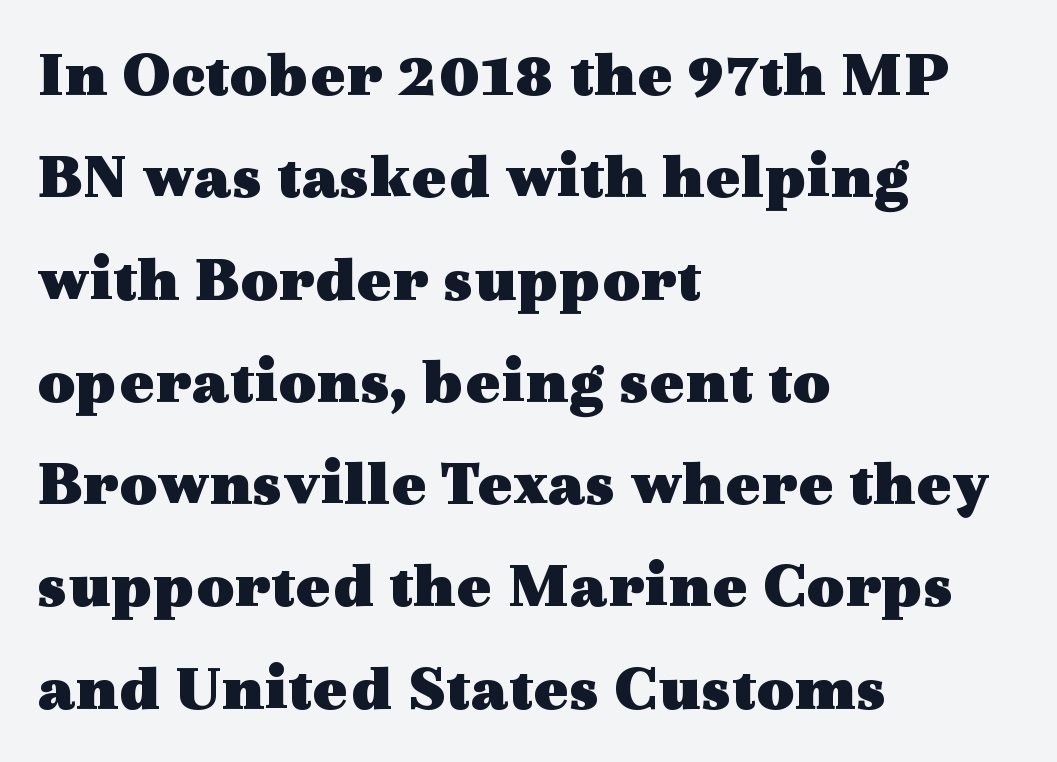
A typesetter would call this proportional, since set widths differ per character. Caption: standard tracking, unaltered. The leading is moderate, giving the passage an even texture. The typesetter chose a ragged-right arrangement here. Tall strokes in this sample are plumb rather than angled. Underlining? Definitely not there.
